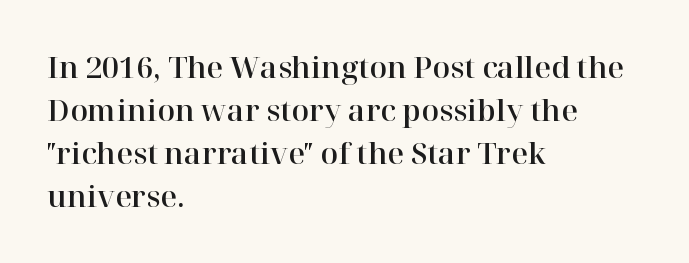
The image shows 29 px serif type, upright; set left-aligned, normal line spacing (1.48x), normal letter spacing, not underlined; high stroke contrast and a medium x-height.
